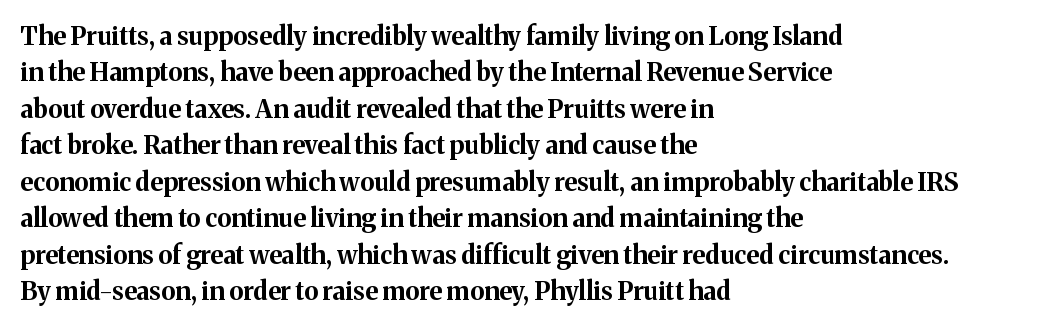
{"italic": "no", "bold": "yes", "underline": "no", "align": "left", "line_spacing": "normal", "line_spacing_ratio": 1.46, "letter_spacing": "normal", "letter_spacing_em": 0.0, "glyph_px": 25}
